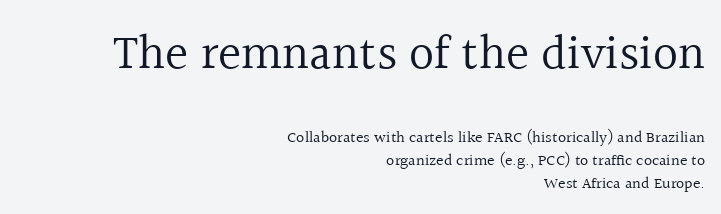
{"serif": "yes", "italic": "no", "bold": "no", "weight": "regular", "width": "normal", "x_height": "medium", "monospaced": "no", "underline": "no", "align": "right", "line_spacing": "normal", "line_spacing_ratio": 1.43, "letter_spacing": "normal", "letter_spacing_em": 0.0, "larger_block": "first", "size_ratio": 3.06, "glyph_px": 49}
